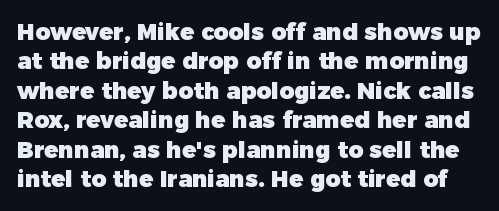
The image shows 23 px bold type, upright; set normal line spacing (1.28x), normal letter spacing, not underlined.
